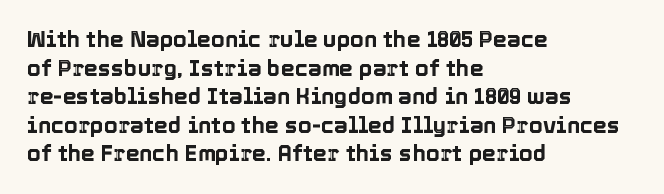
Q: Is the text italic (slanted)? A: No, it is upright.
Q: Is the text underlined? A: No.
Q: How is the paragraph aligned? A: Left-aligned.
Q: Is the spacing between letters normal or unusually wide? A: Normal.
Q: Is the spacing between lines tight, normal or loose? A: Normal.
